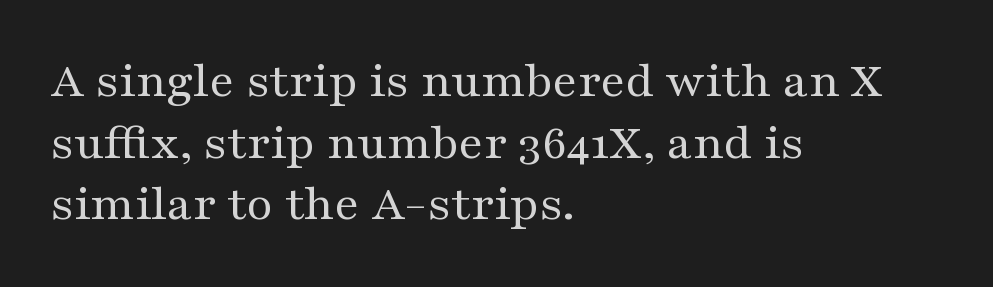
{"serif": "yes", "italic": "no", "bold": "no", "weight": "regular", "width": "wide", "stroke_contrast": "medium", "x_height": "medium", "monospaced": "no", "underline": "no", "align": "left", "line_spacing_ratio": 1.21, "letter_spacing": "normal", "letter_spacing_em": 0.0, "glyph_px": 51}
